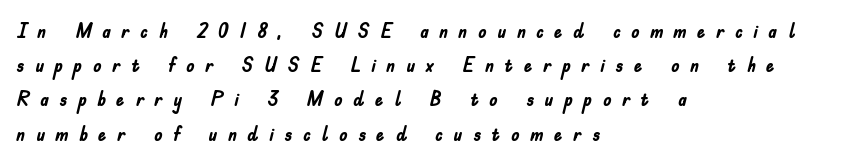
The image shows 21 px bold type; set left-aligned, normal line spacing (1.63x), unusually wide letter spacing (+0.5 em), not underlined.
